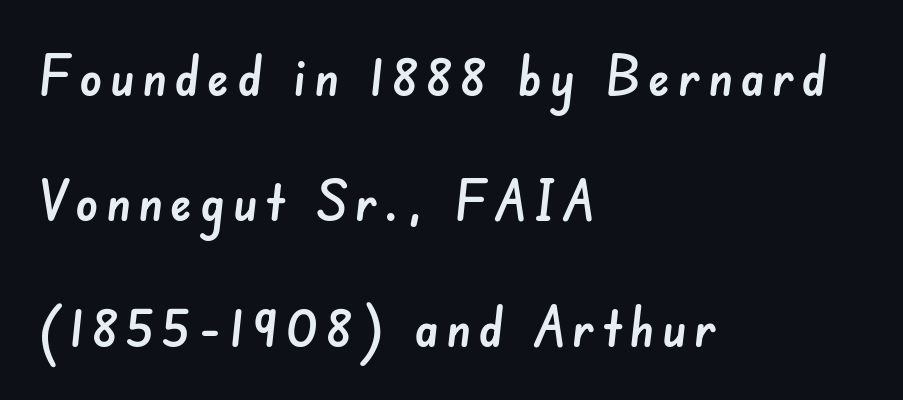
The image shows 56 px sans-serif type; set left-aligned, loose line spacing (2.24x), not underlined; low stroke contrast and a small x-height.
